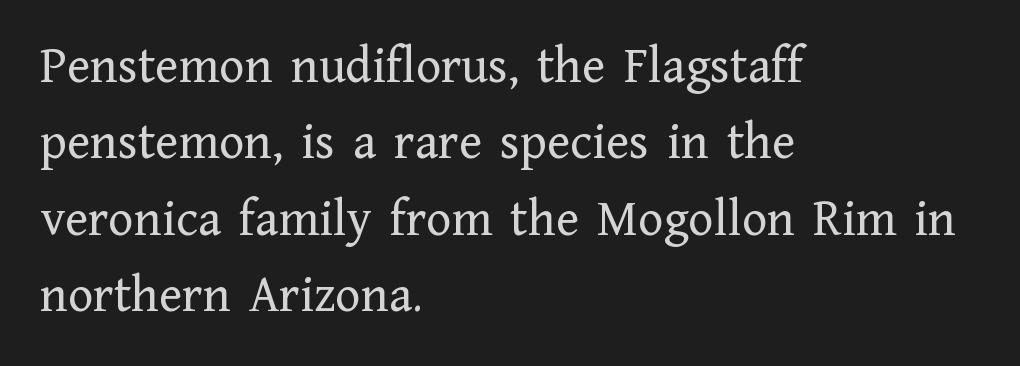
{"serif": "yes", "italic": "no", "bold": "no", "weight": "regular", "width": "normal", "stroke_contrast": "low", "x_height": "medium", "monospaced": "no", "underline": "no", "align": "left", "line_spacing": "normal", "line_spacing_ratio": 1.44, "letter_spacing": "normal", "letter_spacing_em": 0.0, "glyph_px": 53}
